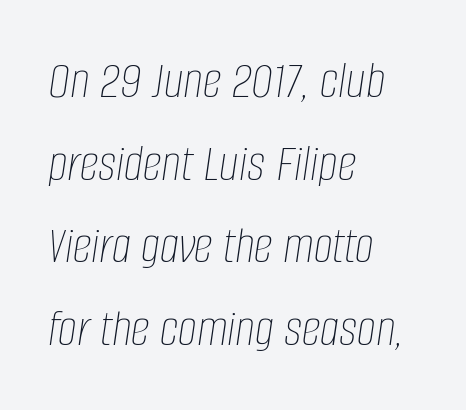
The image shows 54 px thin, condensed type, italic (leaning right); set left-aligned, normal line spacing (1.53x), normal letter spacing, not underlined; low stroke contrast and a large x-height.
